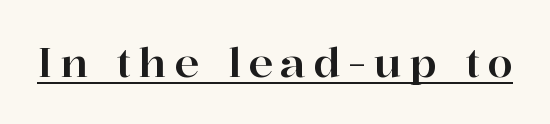
{"serif": "yes", "italic": "no", "width": "normal", "stroke_contrast": "high", "x_height": "medium", "monospaced": "no", "underline": "yes", "glyph_px": 41}
